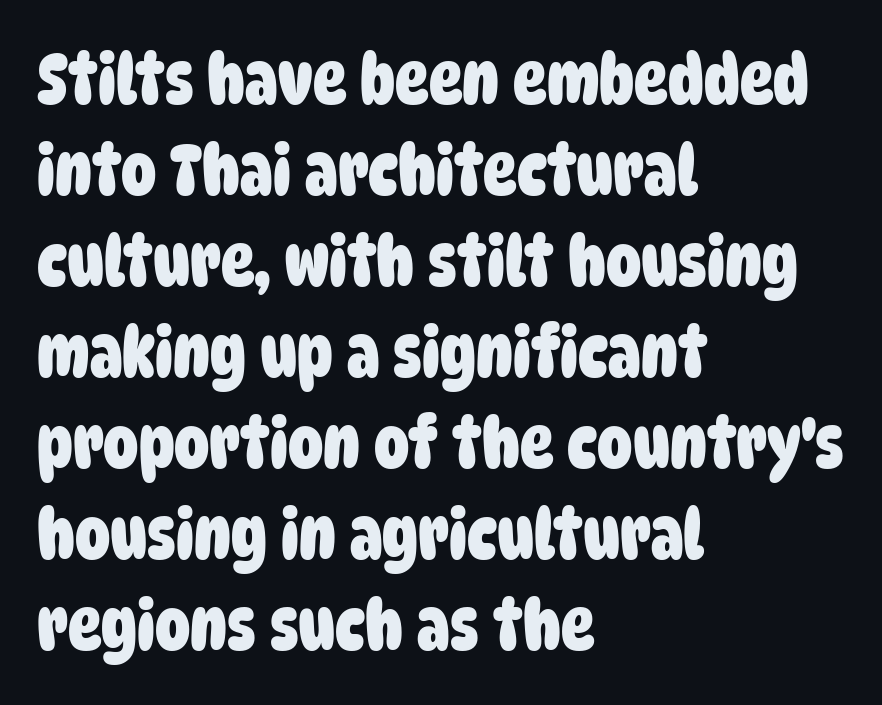
Q: Is the text bold? A: Yes.
Q: Is the typeface a serif or a sans-serif typeface? A: Sans-serif.
Q: Is the text underlined? A: No.
Q: How is the paragraph aligned? A: Left-aligned.
Q: Is the spacing between letters normal or unusually wide? A: Normal.
Q: Is the spacing between lines tight, normal or loose? A: Normal.
Q: Width (condensed, normal, or wide)? A: Condensed.
Q: Stroke contrast? A: Low.
Q: x-height? A: Large.
Q: Monospaced? A: No.
